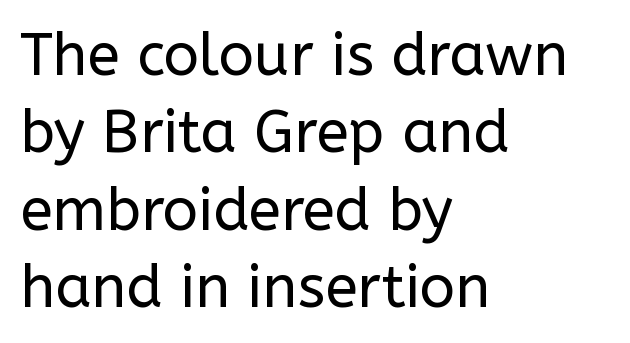
{"serif": "no", "italic": "no", "bold": "no", "weight": "regular", "width": "normal", "stroke_contrast": "low", "x_height": "medium", "monospaced": "no", "underline": "no", "align": "left", "line_spacing": "normal", "line_spacing_ratio": 1.31, "letter_spacing": "normal", "letter_spacing_em": 0.0, "glyph_px": 59}
